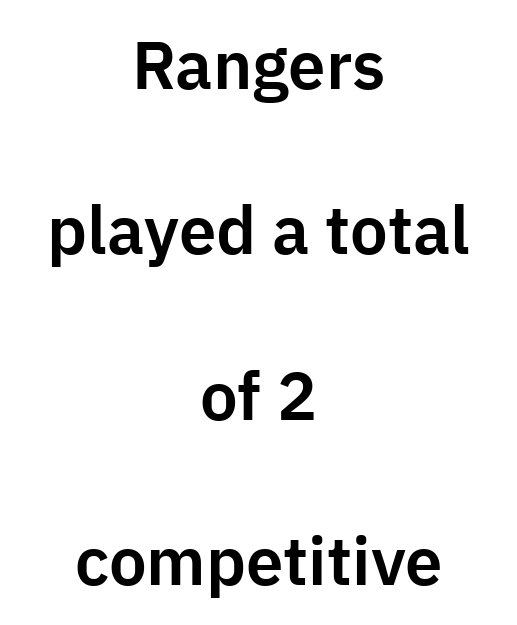
The foot of each line stays bare and open. Type style note: lacks serifs. Looks like regular typesetting: each glyph gets only the width it needs. Which margin do the lines hug? Neither — every line sits in the middle.
